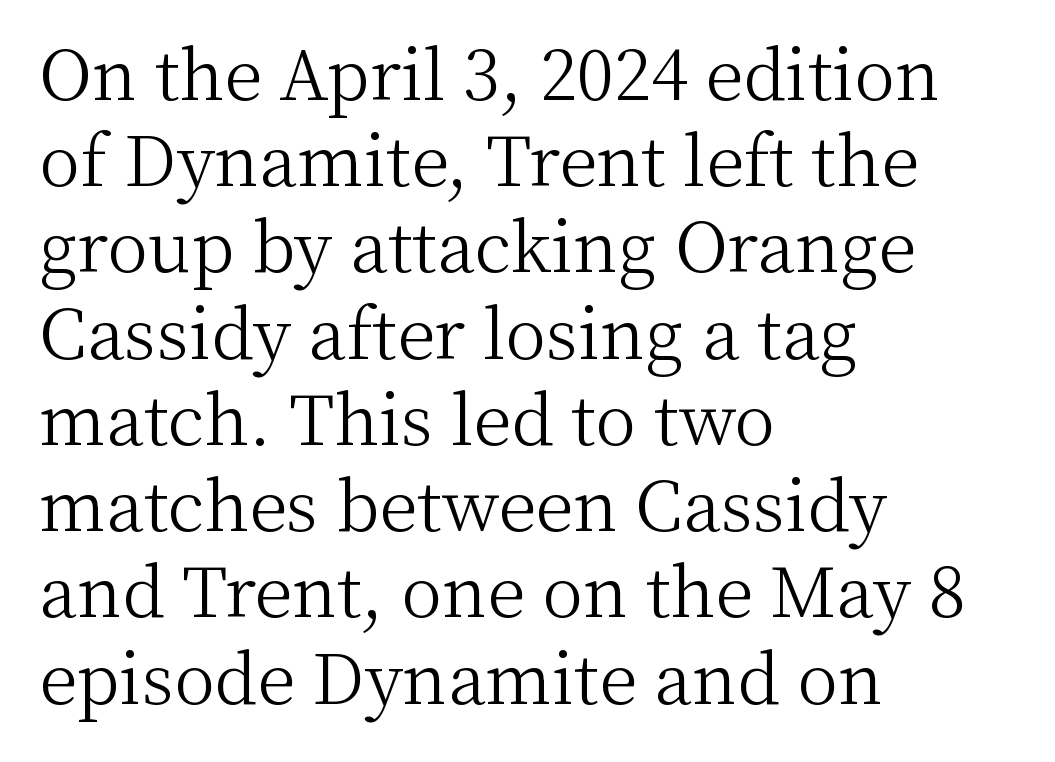
Q: Is the text bold? A: No.
Q: Is the text italic (slanted)? A: No, it is upright.
Q: Is the typeface a serif or a sans-serif typeface? A: Serif.
Q: Is the text underlined? A: No.
Q: How is the paragraph aligned? A: Left-aligned.
Q: Is the spacing between letters normal or unusually wide? A: Normal.
Q: Is the spacing between lines tight, normal or loose? A: Normal.
Q: Width (condensed, normal, or wide)? A: Normal.
Q: Stroke contrast? A: Medium.
Q: x-height? A: Medium.
Q: Monospaced? A: No.
